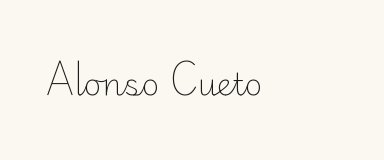
{"serif": "no", "italic": "no", "bold": "no", "weight": "light", "width": "normal", "stroke_contrast": "low", "x_height": "small", "monospaced": "no", "underline": "no", "align": "left", "letter_spacing": "normal", "letter_spacing_em": 0.0, "glyph_px": 31}
